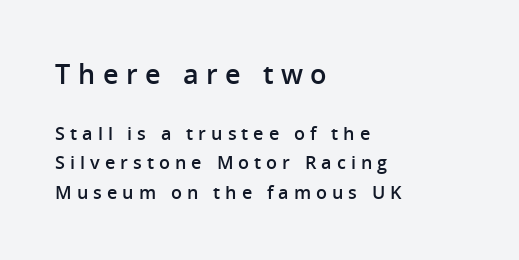
The face used here appears at its bigger size in the upper chunk. A typesetter would call this heavily tracked-out type. Stems and bowls a touch heavier than normal — semibold. A clean baseline with only descenders dipping below it. Does the leading feel generous? No, just average.
